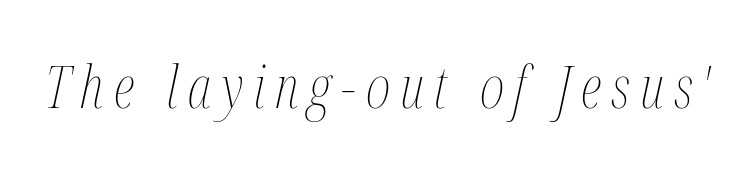
Q: Is the text bold? A: No.
Q: Is the text italic (slanted)? A: Yes, it leans right by about 12 degrees.
Q: Is the text underlined? A: No.
Q: Width (condensed, normal, or wide)? A: Condensed.
Q: Stroke contrast? A: Medium.
Q: x-height? A: Medium.
Q: Monospaced? A: No.
